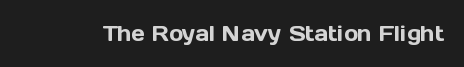
Every character sits straight up, as roman type does. The string is rendered with underlining switched off. Students, note that the glyphs here touch the page at normal intervals.
